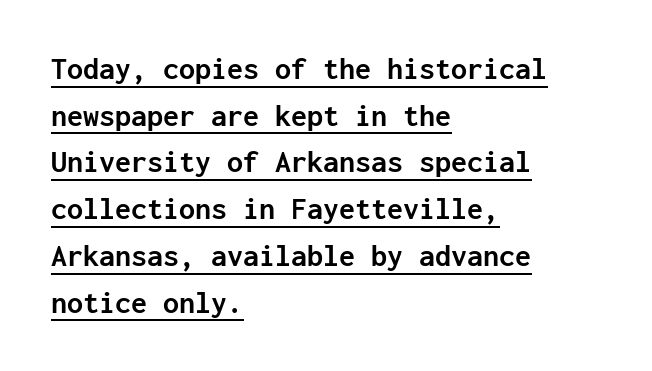
{"serif": "no", "italic": "no", "bold": "yes", "weight": "semibold", "width": "normal", "stroke_contrast": "low", "x_height": "medium", "monospaced": "yes", "underline": "yes", "align": "left", "line_spacing": "normal", "line_spacing_ratio": 1.46, "letter_spacing": "normal", "letter_spacing_em": 0.0, "glyph_px": 32}
